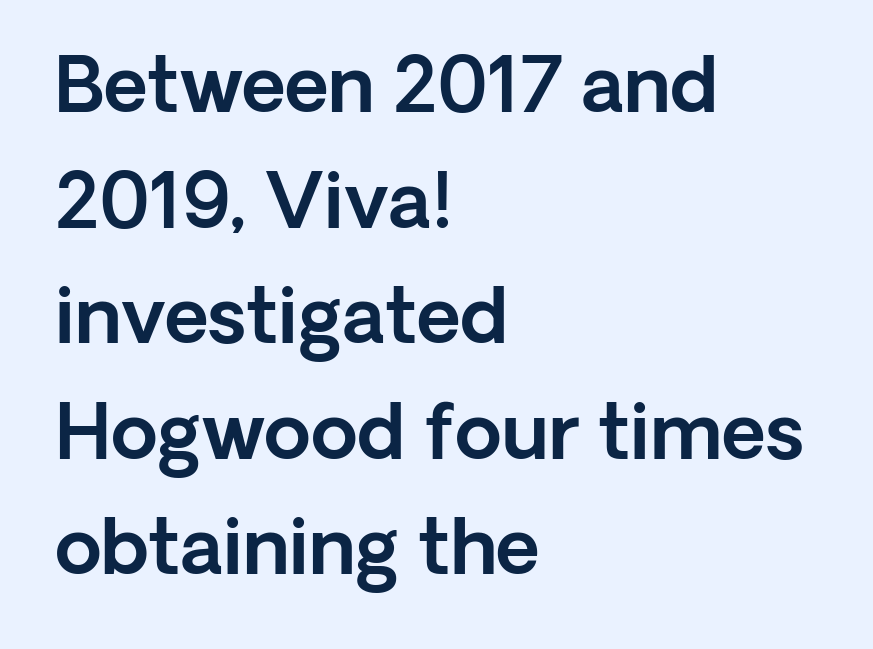
{"serif": "no", "italic": "no", "width": "normal", "x_height": "medium", "monospaced": "no", "underline": "no", "align": "left", "line_spacing": "normal", "line_spacing_ratio": 1.52, "letter_spacing": "normal", "letter_spacing_em": 0.0, "glyph_px": 76}
